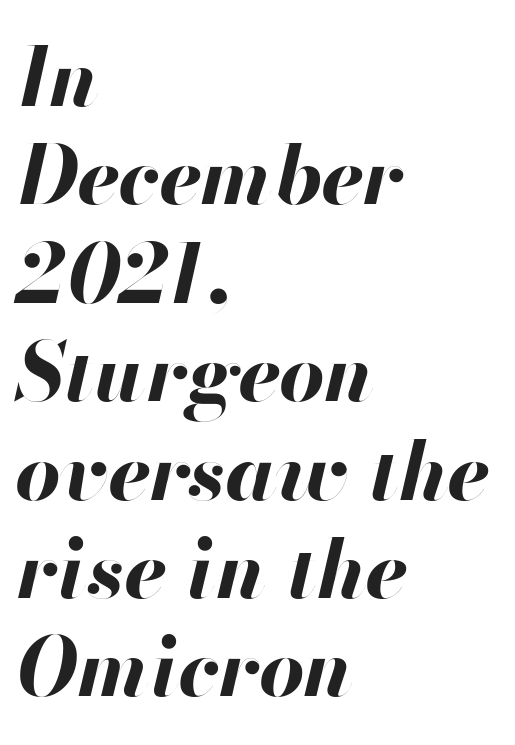
{"italic": "yes", "lean": "right", "slant_degrees": 13, "bold": "yes", "weight": "bold", "width": "normal", "stroke_contrast": "high", "x_height": "small", "monospaced": "no", "underline": "no", "align": "left", "line_spacing_ratio": 1.23, "letter_spacing": "normal", "letter_spacing_em": 0.0, "glyph_px": 80}
